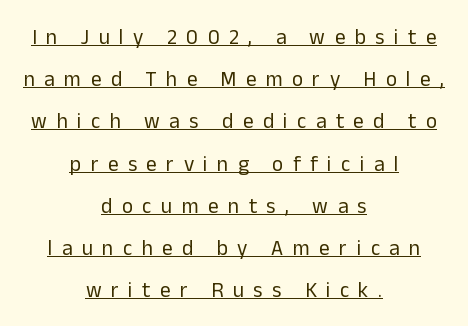
Q: Is the text bold? A: No.
Q: Is the text italic (slanted)? A: No, it is upright.
Q: Is the text underlined? A: Yes.
Q: How is the paragraph aligned? A: Centered.
Q: Is the spacing between letters normal or unusually wide? A: Unusually wide.
Q: Is the spacing between lines tight, normal or loose? A: Loose.
